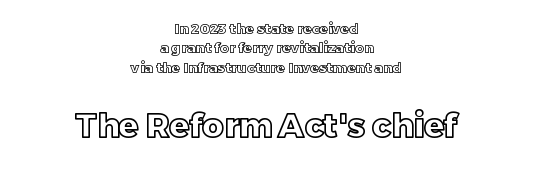
{"italic": "no", "width": "normal", "x_height": "large", "monospaced": "no", "underline": "no", "align": "center", "line_spacing": "normal", "line_spacing_ratio": 1.38, "letter_spacing": "normal", "letter_spacing_em": 0.0, "larger_block": "second", "size_ratio": 2.36, "glyph_px": 33}
